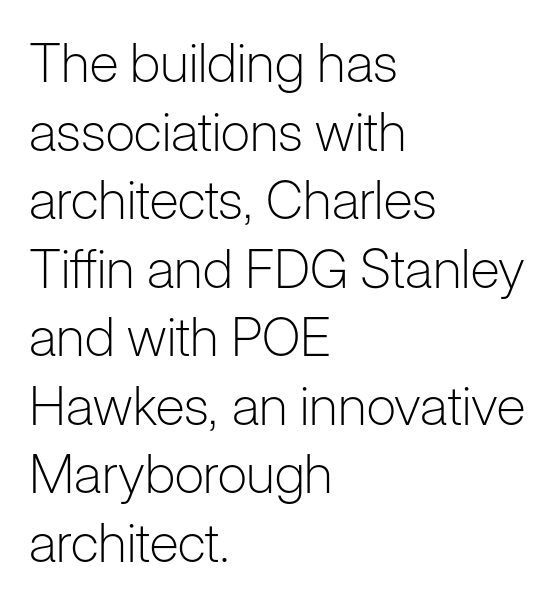
Q: Is the text bold? A: No.
Q: Is the text italic (slanted)? A: No, it is upright.
Q: Is the typeface a serif or a sans-serif typeface? A: Sans-serif.
Q: Is the text underlined? A: No.
Q: How is the paragraph aligned? A: Left-aligned.
Q: Is the spacing between letters normal or unusually wide? A: Normal.
Q: Is the spacing between lines tight, normal or loose? A: Normal.
Q: Width (condensed, normal, or wide)? A: Normal.
Q: Stroke contrast? A: Low.
Q: x-height? A: Medium.
Q: Monospaced? A: No.
